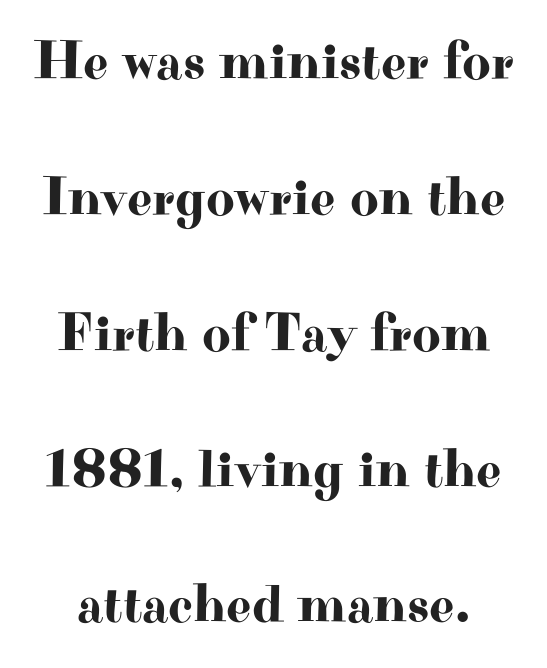
You could call the tracking neutral — neither tight nor loose. This sample uses an upright cut, with every glyph sitting square on the baseline. Is this a sans? No — the strokes have serifs. Do the characters align in a grid? No, the font is proportional. Honestly, the rows look like they've been pulled way apart. Letters rest on an invisible, unmarked baseline.
